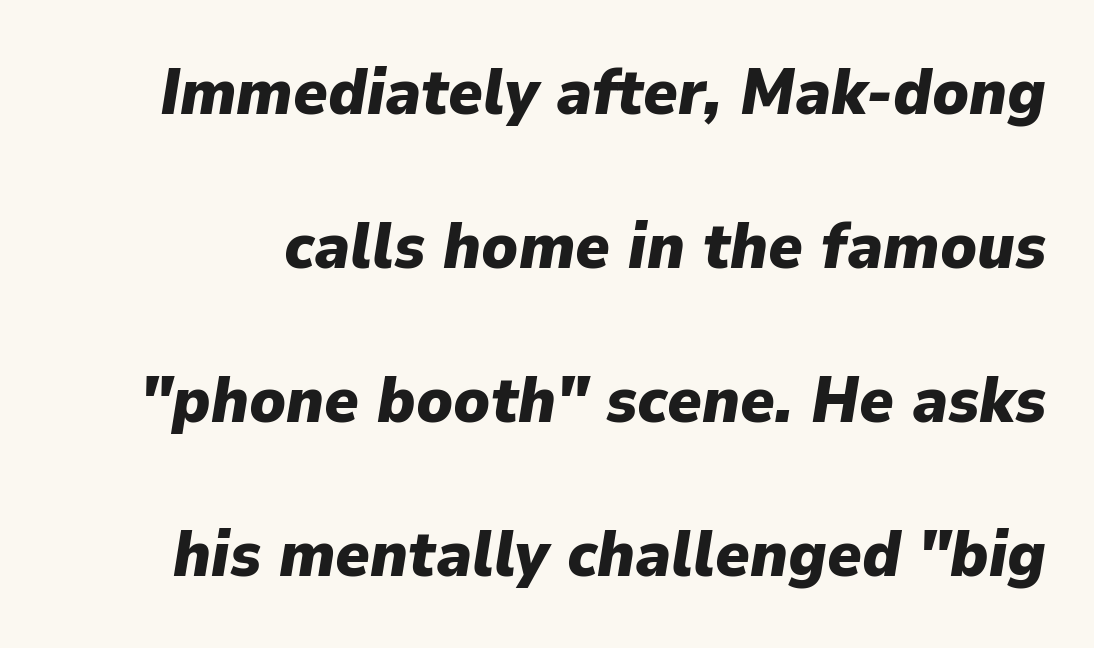
{"italic": "yes", "lean": "right", "slant_degrees": 9, "bold": "yes", "weight": "heavy", "width": "normal", "stroke_contrast": "low", "x_height": "medium", "monospaced": "no", "underline": "no", "line_spacing": "loose", "line_spacing_ratio": 2.37, "letter_spacing": "normal", "letter_spacing_em": 0.0, "glyph_px": 65}
